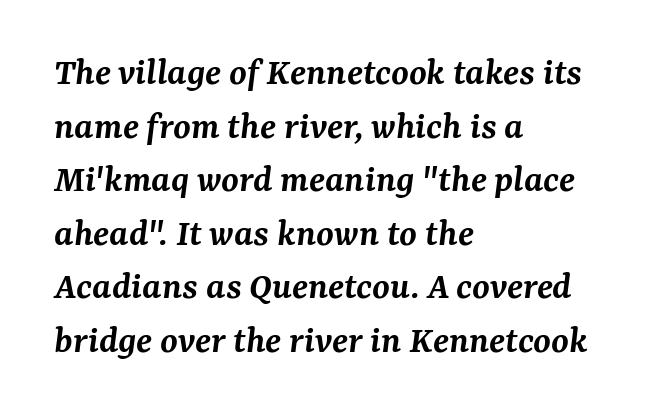
The image shows 40 px semibold serif type, italic (leaning right); set left-aligned, normal line spacing (1.34x), normal letter spacing, not underlined; medium stroke contrast and a medium x-height.
